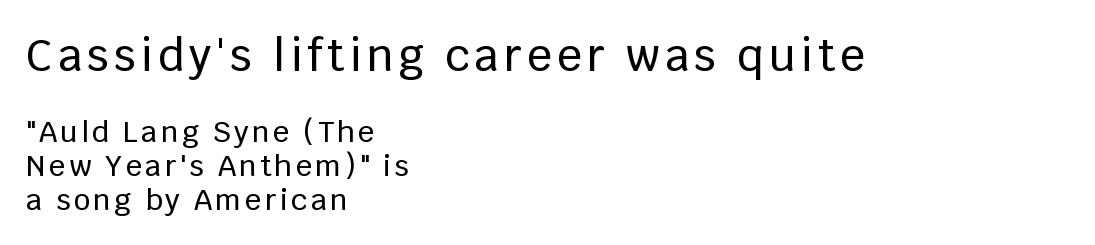
Q: Is the text italic (slanted)? A: No, it is upright.
Q: Is the typeface a serif or a sans-serif typeface? A: Sans-serif.
Q: Is the text underlined? A: No.
Q: How is the paragraph aligned? A: Left-aligned.
Q: Which block of text is set in a larger size, the first (top) or the second (bottom)? A: The first (top) one.
Q: Width (condensed, normal, or wide)? A: Normal.
Q: Stroke contrast? A: Low.
Q: x-height? A: Large.
Q: Monospaced? A: No.
